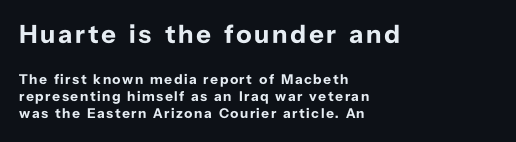
Q: Is the text bold? A: Yes.
Q: Is the text italic (slanted)? A: No, it is upright.
Q: Is the text underlined? A: No.
Q: How is the paragraph aligned? A: Left-aligned.
Q: Which block of text is set in a larger size, the first (top) or the second (bottom)? A: The first (top) one.
